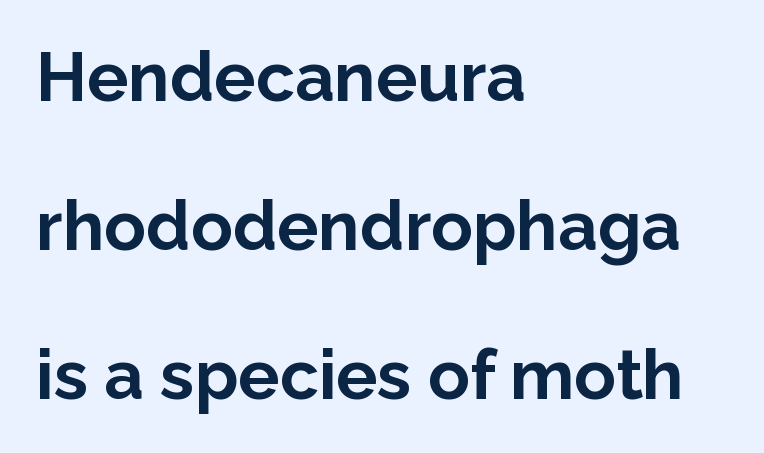
The image shows 69 px bold sans-serif type, upright; set left-aligned, loose line spacing (2.16x), normal letter spacing, not underlined; low stroke contrast and a medium x-height.
